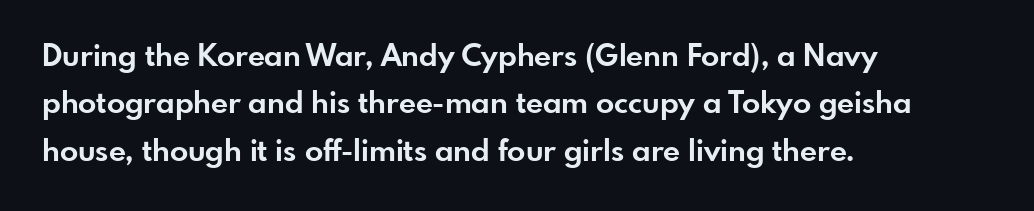
{"serif": "no", "italic": "no", "bold": "yes", "weight": "bold", "width": "normal", "stroke_contrast": "low", "x_height": "small", "monospaced": "no", "underline": "no", "align": "left", "line_spacing": "normal", "line_spacing_ratio": 1.58, "letter_spacing": "normal", "letter_spacing_em": 0.0, "glyph_px": 30}
